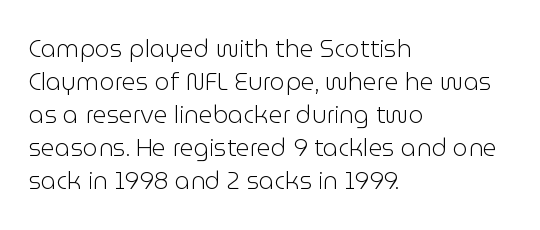
{"italic": "no", "bold": "no", "underline": "no", "align": "left", "line_spacing": "normal", "line_spacing_ratio": 1.38, "letter_spacing": "normal", "letter_spacing_em": 0.0, "glyph_px": 24}
